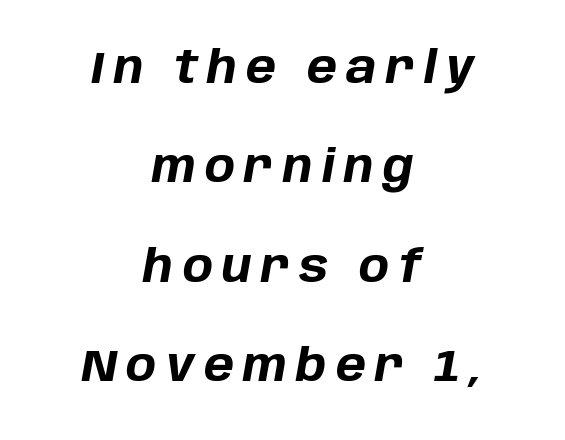
The passage shown is typed in a proportional face where columns would drift. This rendering uses center alignment, leaving both contours irregular but symmetric. Letter spacing: wide. Underlining? Definitely not there. Typographic density is high because the face is bold. There's an unmistakable incline to the writing here.
